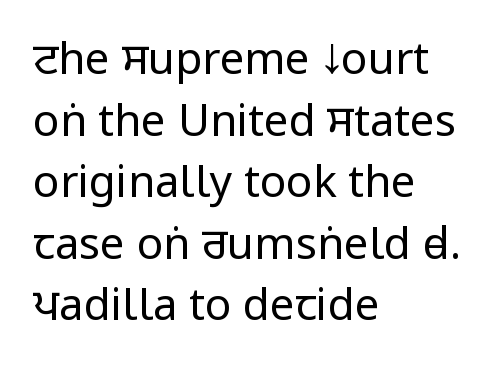
The image shows 44 px regular-weight, condensed sans-serif type, upright; set left-aligned, normal line spacing (1.4x), normal letter spacing, not underlined; low stroke contrast and a large x-height.
